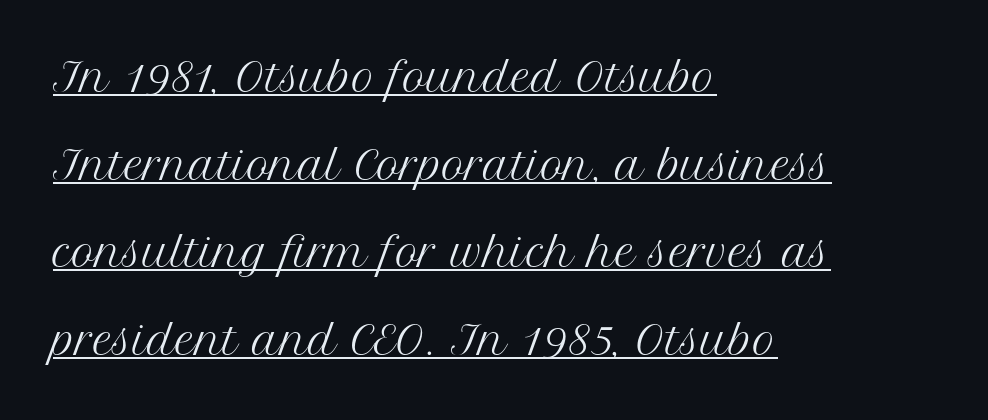
The image shows 39 px regular-weight serif type; set left-aligned, loose line spacing (2.25x), normal letter spacing, underlined; medium stroke contrast and a medium x-height.
